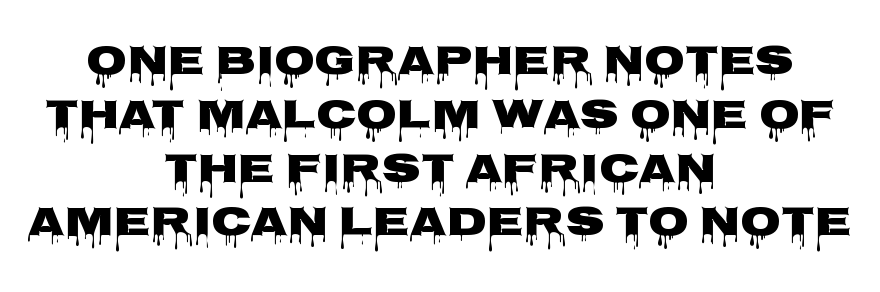
Compared with typical paragraphs, the rows here are spaced about the same. The letters stand upright; this is a roman face. Note the varied advance widths — an 'i' is clearly narrower than an 'm'. Notice how the passage keeps no hard edge, just a central spine.
